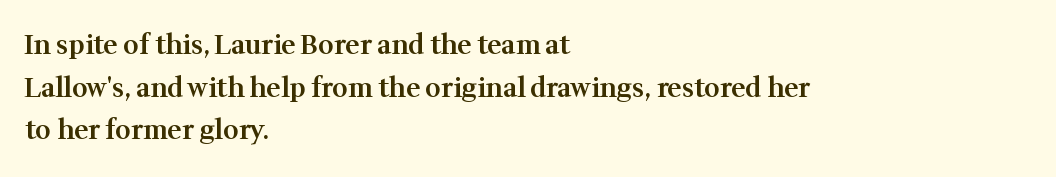
The image shows 27 px text type, upright; set left-aligned, normal line spacing (1.58x), normal letter spacing, not underlined.
